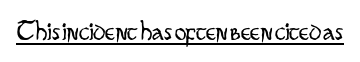
In designer terms, the underline attribute is active on this setting. The rendering uses natural spacing where letterforms have individual widths. The axis of the letterforms is exactly vertical. No heavy texture on the line: the type isn't bold. This sample uses a sans-serif face. Between one letter and the next there's only the usual sliver of space.
